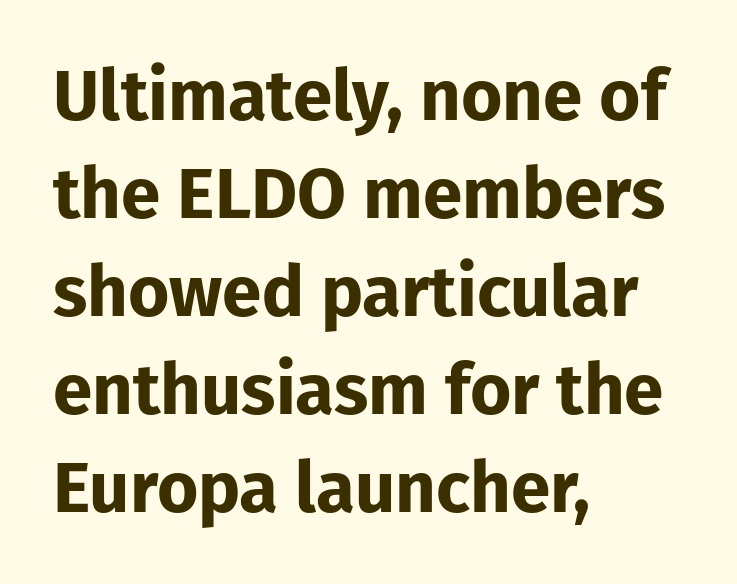
{"serif": "no", "italic": "no", "bold": "yes", "weight": "bold", "width": "normal", "stroke_contrast": "low", "x_height": "medium", "monospaced": "no", "underline": "no", "align": "left", "line_spacing": "normal", "line_spacing_ratio": 1.38, "letter_spacing": "normal", "letter_spacing_em": 0.0, "glyph_px": 71}
